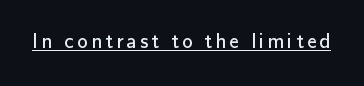
The image shows 21 px text type, upright; set underlined.
